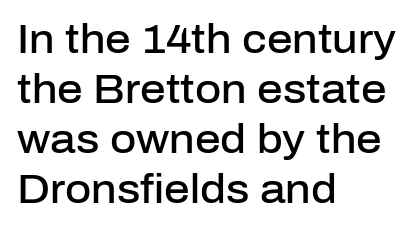
Is this a fixed-width face? No — the glyphs have proportional, varying widths. If you measured baseline to baseline, you'd find a middling distance. The type sits square on the baseline with zero lean. Typographic density is moderately raised because the face is semibold. Tracking value appears to be zero — textbook default spacing.
